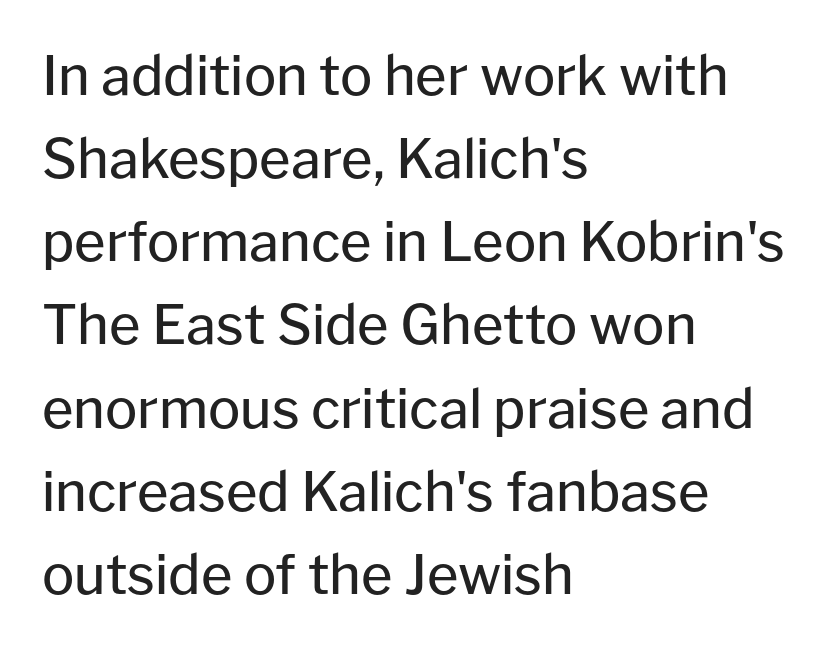
Q: Is the text bold? A: No.
Q: Is the text italic (slanted)? A: No, it is upright.
Q: Is the typeface a serif or a sans-serif typeface? A: Sans-serif.
Q: Is the text underlined? A: No.
Q: How is the paragraph aligned? A: Left-aligned.
Q: Is the spacing between letters normal or unusually wide? A: Normal.
Q: Is the spacing between lines tight, normal or loose? A: Normal.
Q: Width (condensed, normal, or wide)? A: Normal.
Q: Stroke contrast? A: Low.
Q: x-height? A: Medium.
Q: Monospaced? A: No.
